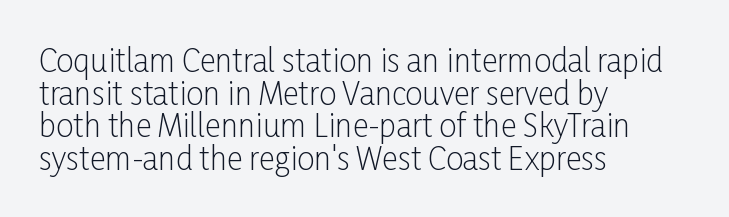
Q: Is the text bold? A: No.
Q: Is the text italic (slanted)? A: No, it is upright.
Q: Is the typeface a serif or a sans-serif typeface? A: Sans-serif.
Q: Is the text underlined? A: No.
Q: How is the paragraph aligned? A: Left-aligned.
Q: Is the spacing between letters normal or unusually wide? A: Normal.
Q: Is the spacing between lines tight, normal or loose? A: Tight.
Q: Width (condensed, normal, or wide)? A: Condensed.
Q: Stroke contrast? A: Low.
Q: x-height? A: Medium.
Q: Monospaced? A: No.
